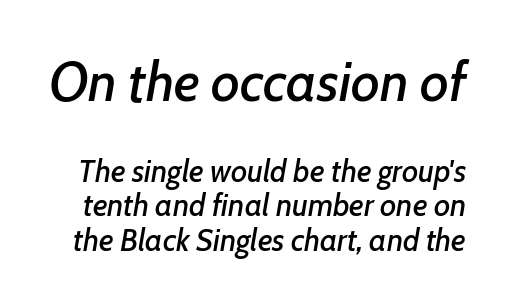
Q: Is the text italic (slanted)? A: Yes, it leans right by about 7 degrees.
Q: Is the text underlined? A: No.
Q: Is the spacing between letters normal or unusually wide? A: Normal.
Q: Is the spacing between lines tight, normal or loose? A: Tight.
Q: Which block of text is set in a larger size, the first (top) or the second (bottom)? A: The first (top) one.
Q: Width (condensed, normal, or wide)? A: Normal.
Q: Stroke contrast? A: Low.
Q: x-height? A: Medium.
Q: Monospaced? A: No.
